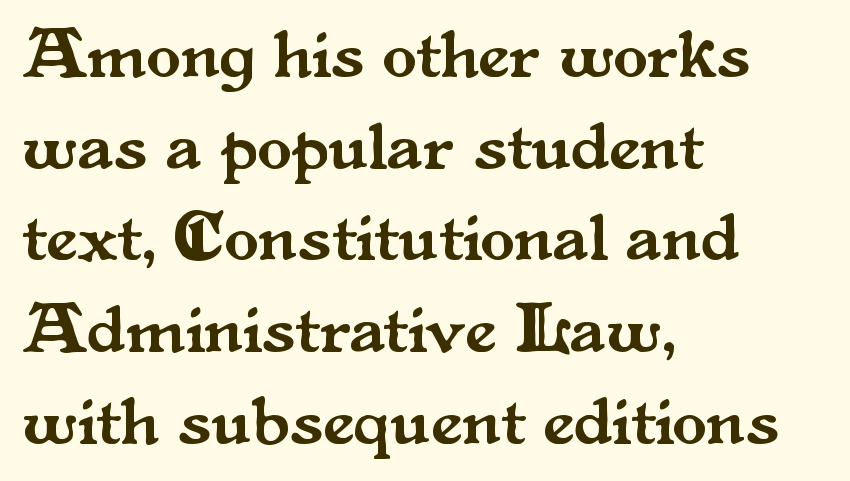
{"serif": "yes", "italic": "no", "width": "normal", "stroke_contrast": "medium", "x_height": "small", "monospaced": "no", "underline": "no", "align": "left", "line_spacing": "normal", "line_spacing_ratio": 1.31, "letter_spacing": "normal", "letter_spacing_em": 0.0, "glyph_px": 70}
